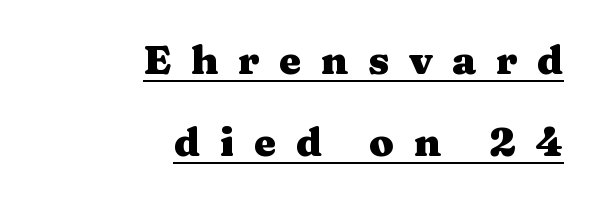
Q: Is the text bold? A: Yes.
Q: Is the text italic (slanted)? A: No, it is upright.
Q: Is the typeface a serif or a sans-serif typeface? A: Serif.
Q: Is the text underlined? A: Yes.
Q: How is the paragraph aligned? A: Right-aligned.
Q: Is the spacing between letters normal or unusually wide? A: Unusually wide.
Q: Is the spacing between lines tight, normal or loose? A: Loose.
Q: Width (condensed, normal, or wide)? A: Wide.
Q: Stroke contrast? A: Medium.
Q: x-height? A: Medium.
Q: Monospaced? A: No.
